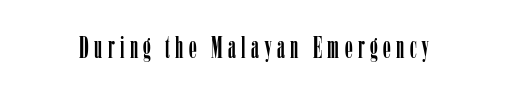
The image shows 31 px condensed serif type, upright; set not underlined; low stroke contrast and a medium x-height.
